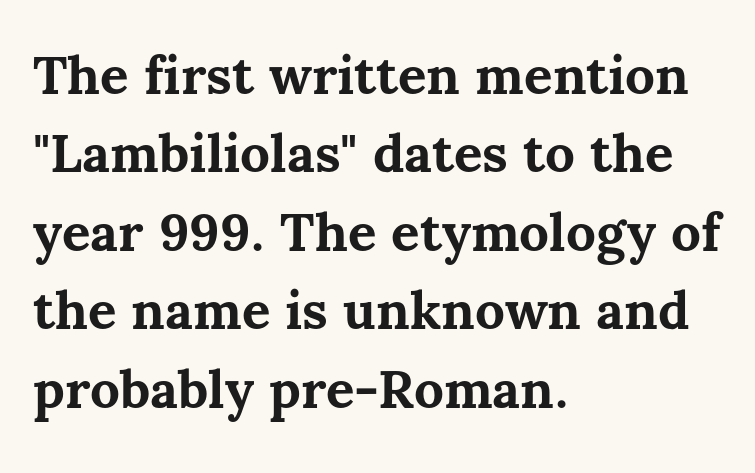
Q: Is the text bold? A: Yes.
Q: Is the text italic (slanted)? A: No, it is upright.
Q: Is the text underlined? A: No.
Q: How is the paragraph aligned? A: Left-aligned.
Q: Is the spacing between letters normal or unusually wide? A: Normal.
Q: Is the spacing between lines tight, normal or loose? A: Normal.
Q: Width (condensed, normal, or wide)? A: Normal.
Q: Stroke contrast? A: Medium.
Q: x-height? A: Medium.
Q: Monospaced? A: No.
